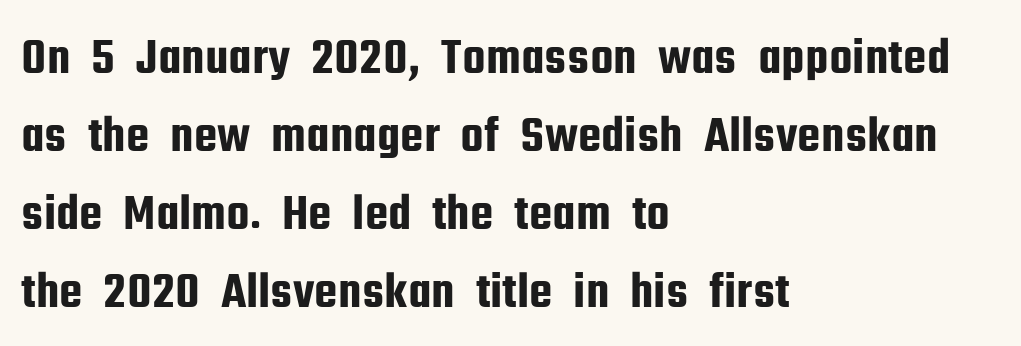
Spacing verdict: proportional, widths tailored to each character. Summary of vertical rhythm: regular, with standard interline spacing. The rendering keeps characters at their native spacing. The specimen reads as upright at a glance. A clean baseline with only descenders dipping below it.
